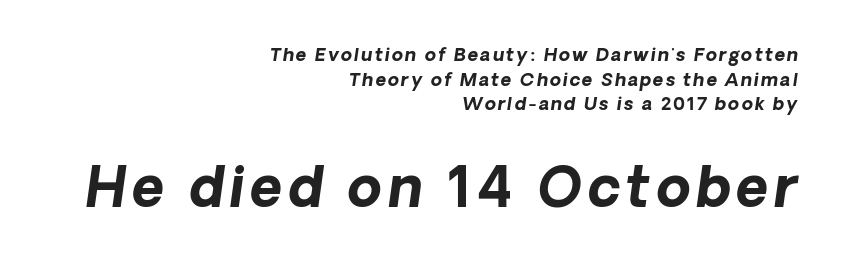
The image shows 55 px bold type, italic (leaning right); set right-aligned, normal line spacing (1.37x), not underlined; the second (bottom) block is 3.06x larger; low stroke contrast and a medium x-height.
